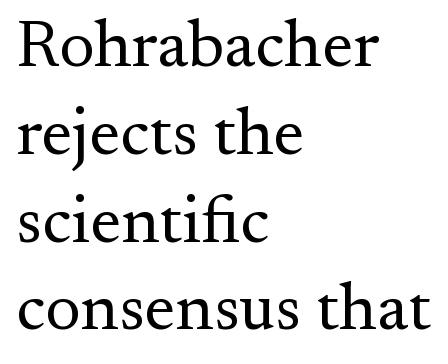
Q: Is the text bold? A: No.
Q: Is the text italic (slanted)? A: No, it is upright.
Q: Is the typeface a serif or a sans-serif typeface? A: Serif.
Q: Is the text underlined? A: No.
Q: How is the paragraph aligned? A: Left-aligned.
Q: Is the spacing between letters normal or unusually wide? A: Normal.
Q: Is the spacing between lines tight, normal or loose? A: Normal.
Q: Width (condensed, normal, or wide)? A: Normal.
Q: Stroke contrast? A: Medium.
Q: x-height? A: Small.
Q: Monospaced? A: No.
